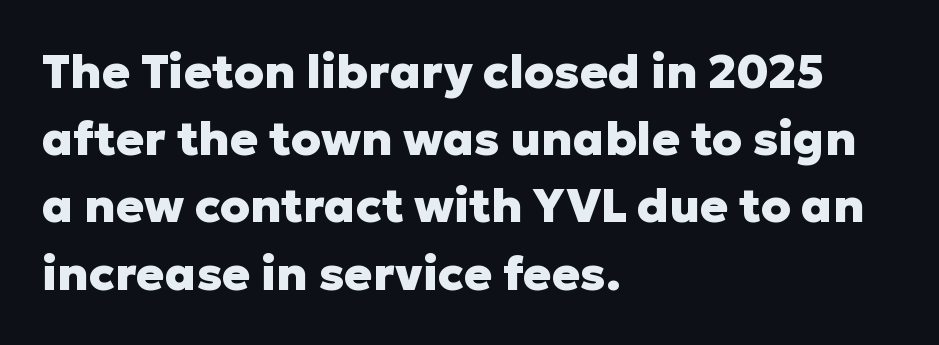
Do the characters align in a grid? No, the font is proportional. Regarding leading, the lines here are spaced in the standard way. Italic: no, the glyphs are upright roman. Only glyphs here, with clear space below each row.
